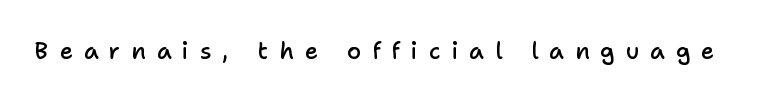
Spacing between characters has been opened up far beyond the box default. A semibold gives these letters moderate extra thickness, short of bold. Italic: no, the glyphs are upright roman. The area under the type is left untouched.
